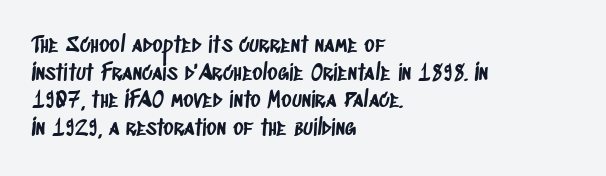
{"underline": "no", "align": "left", "line_spacing": "normal", "line_spacing_ratio": 1.26, "letter_spacing": "normal", "letter_spacing_em": 0.0, "glyph_px": 22}
